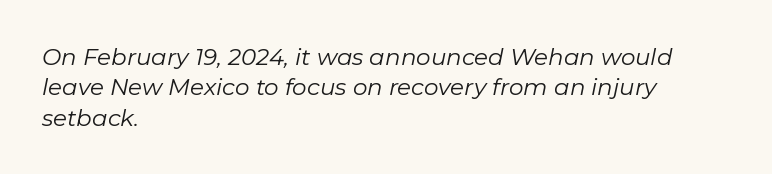
The typography opts for an oblique posture over an upright one. Characters follow at the spacing the type designer built in. This reads as an unemphasized weight, regular at the heaviest. Normally led — the rows are evenly, conventionally spaced. Letters rest on an invisible, unmarked baseline.
